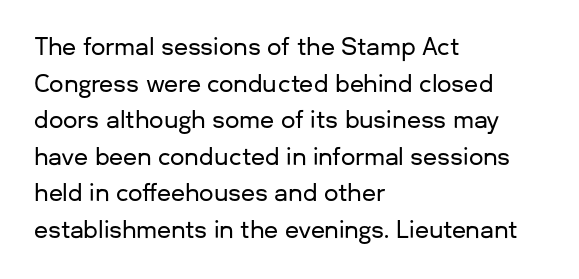
The image shows 23 px text type, upright; set left-aligned, normal line spacing (1.59x), normal letter spacing, not underlined.
